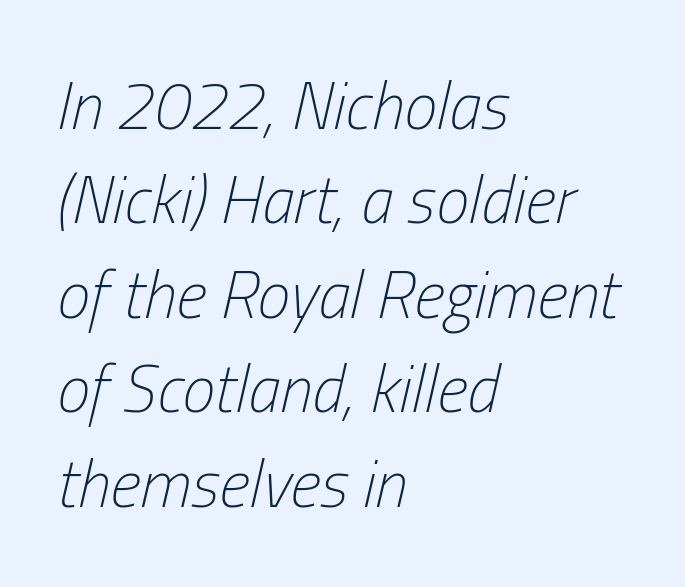
Q: Is the text bold? A: No.
Q: Is the text italic (slanted)? A: Yes, it leans right by about 13 degrees.
Q: Is the text underlined? A: No.
Q: How is the paragraph aligned? A: Left-aligned.
Q: Is the spacing between letters normal or unusually wide? A: Normal.
Q: Is the spacing between lines tight, normal or loose? A: Normal.
Q: Width (condensed, normal, or wide)? A: Condensed.
Q: Stroke contrast? A: Low.
Q: x-height? A: Medium.
Q: Monospaced? A: No.
